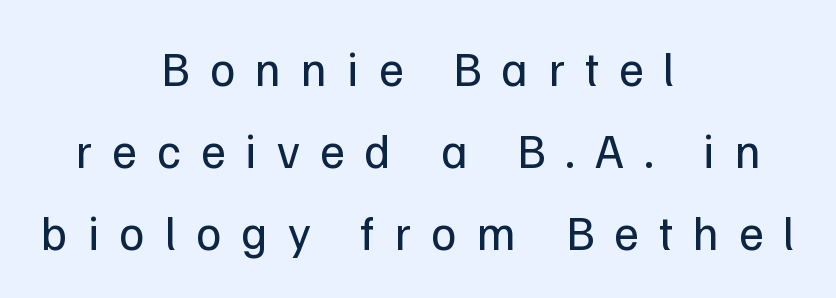
Q: Is the text bold? A: No.
Q: Is the text italic (slanted)? A: No, it is upright.
Q: Is the typeface a serif or a sans-serif typeface? A: Sans-serif.
Q: Is the text underlined? A: No.
Q: How is the paragraph aligned? A: Centered.
Q: Is the spacing between letters normal or unusually wide? A: Unusually wide.
Q: Width (condensed, normal, or wide)? A: Normal.
Q: Stroke contrast? A: Low.
Q: x-height? A: Medium.
Q: Monospaced? A: No.
